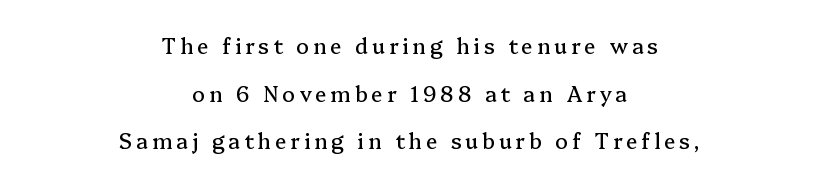
Each line is balanced around a shared central axis. Unmarked baselines from the first word to the last. The font's upright variant was chosen for this text. Successive baselines arrive slowly, with a big drop between each.
